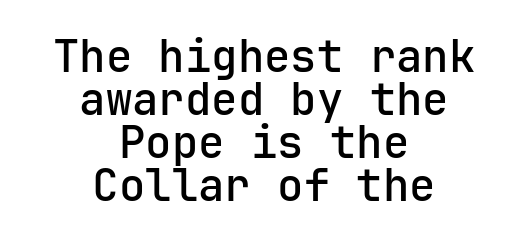
{"serif": "no", "italic": "no", "width": "normal", "stroke_contrast": "low", "x_height": "medium", "monospaced": "yes", "underline": "no", "align": "center", "line_spacing": "tight", "line_spacing_ratio": 0.98, "letter_spacing": "normal", "letter_spacing_em": 0.0, "glyph_px": 44}
